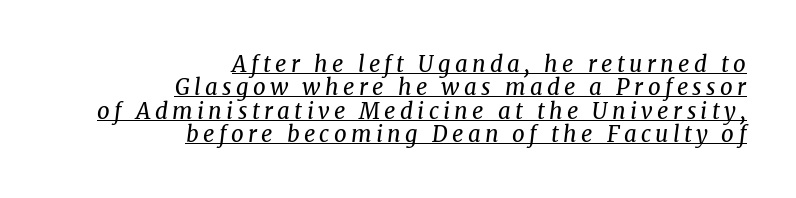
The image shows 22 px text type, italic (leaning right); set right-aligned, tight line spacing (1.06x), unusually wide letter spacing (+0.2 em), underlined.
